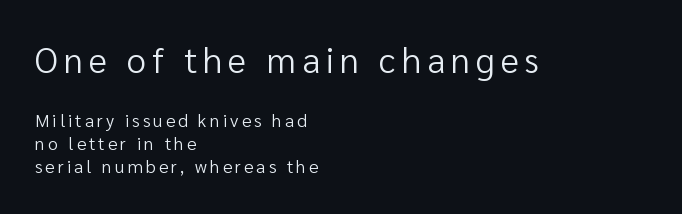
Do the characters align in a grid? No, the font is proportional. Italic: no, the glyphs are upright roman. No extra ink here — the face is not bold. Font category for this specimen: sans-serif.
